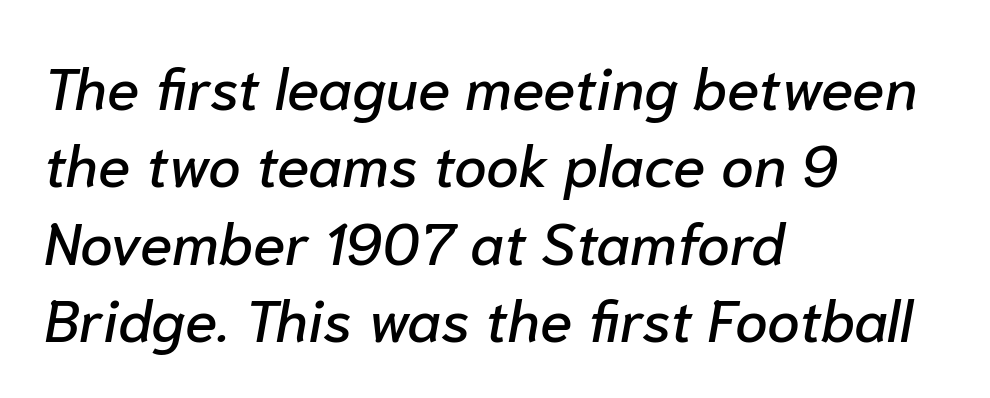
{"italic": "yes", "lean": "right", "slant_degrees": 10, "width": "normal", "stroke_contrast": "low", "x_height": "medium", "monospaced": "no", "underline": "no", "align": "left", "line_spacing": "normal", "line_spacing_ratio": 1.31, "letter_spacing": "normal", "letter_spacing_em": 0.0, "glyph_px": 59}
